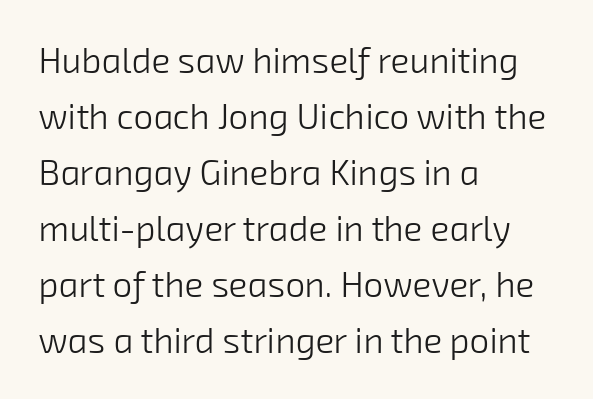
The image shows 35 px light sans-serif type; set left-aligned, normal line spacing (1.6x), normal letter spacing, not underlined; low stroke contrast and a medium x-height.
